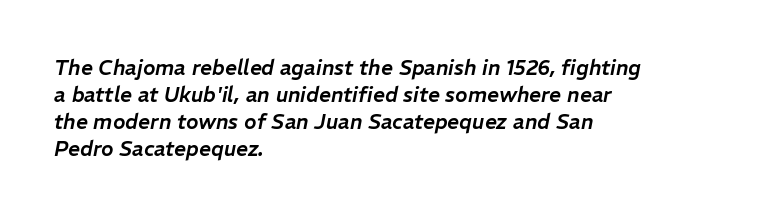
{"italic": "yes", "lean": "right", "slant_degrees": 11, "underline": "no", "align": "left", "line_spacing": "normal", "line_spacing_ratio": 1.29, "letter_spacing": "normal", "letter_spacing_em": 0.0, "glyph_px": 21}
